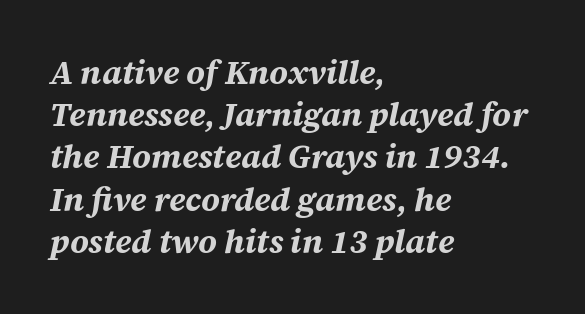
Q: Is the text bold? A: Yes.
Q: Is the text italic (slanted)? A: Yes, it leans right by about 12 degrees.
Q: Is the text underlined? A: No.
Q: How is the paragraph aligned? A: Left-aligned.
Q: Is the spacing between letters normal or unusually wide? A: Normal.
Q: Is the spacing between lines tight, normal or loose? A: Normal.
Q: Width (condensed, normal, or wide)? A: Normal.
Q: Stroke contrast? A: Medium.
Q: x-height? A: Large.
Q: Monospaced? A: No.
